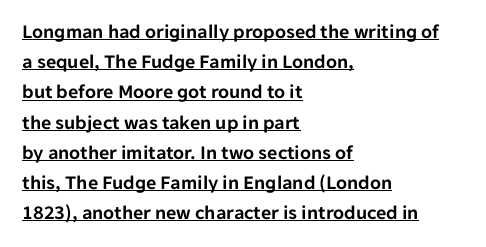
Q: Is the text italic (slanted)? A: No, it is upright.
Q: Is the text underlined? A: Yes.
Q: How is the paragraph aligned? A: Left-aligned.
Q: Is the spacing between letters normal or unusually wide? A: Normal.
Q: Is the spacing between lines tight, normal or loose? A: Normal.
